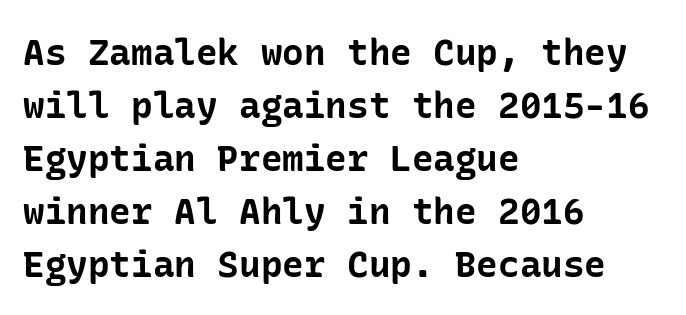
The image shows 36 px bold sans-serif type, upright; set left-aligned, normal line spacing (1.47x), normal letter spacing, not underlined; low stroke contrast and a medium x-height.
